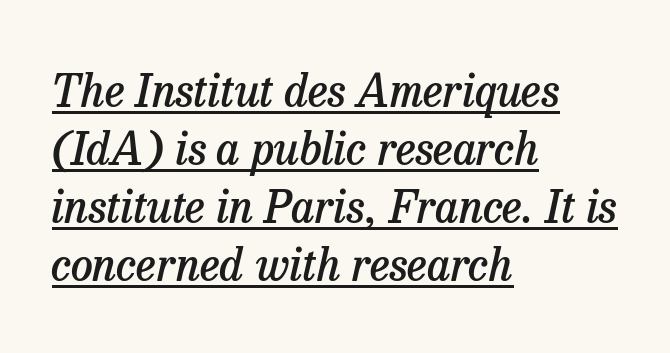
{"serif": "yes", "italic": "yes", "lean": "right", "slant_degrees": 13, "bold": "semi", "weight": "semibold", "width": "normal", "stroke_contrast": "low", "x_height": "medium", "monospaced": "no", "underline": "yes", "align": "left", "line_spacing": "normal", "line_spacing_ratio": 1.32, "letter_spacing": "normal", "letter_spacing_em": 0.0, "glyph_px": 44}
